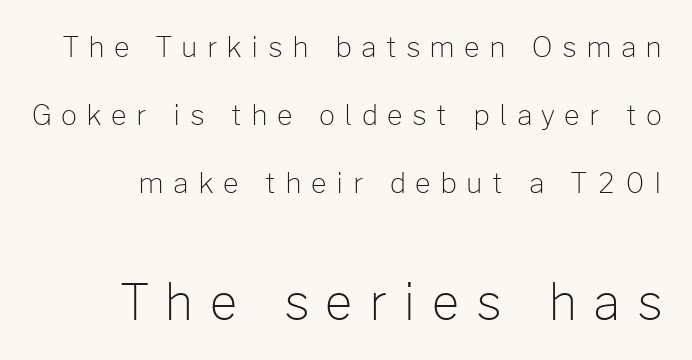
Q: Is the text bold? A: No.
Q: Is the text italic (slanted)? A: No, it is upright.
Q: Is the typeface a serif or a sans-serif typeface? A: Sans-serif.
Q: Is the text underlined? A: No.
Q: Is the spacing between letters normal or unusually wide? A: Unusually wide.
Q: Is the spacing between lines tight, normal or loose? A: Loose.
Q: Which block of text is set in a larger size, the first (top) or the second (bottom)? A: The second (bottom) one.
Q: Width (condensed, normal, or wide)? A: Normal.
Q: Stroke contrast? A: Low.
Q: x-height? A: Medium.
Q: Monospaced? A: No.
